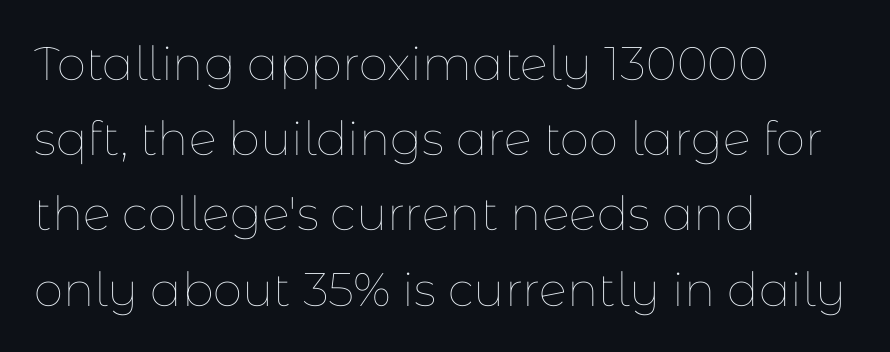
These lines sit exactly where default settings would place them. Glance below the letters and you will spot only blank space. The typeface has the unassuming heft of standard copy or less. Think of a printed novel: that variable character pitch is what you see here. In terms of letterspacing, this is plain default setting.
